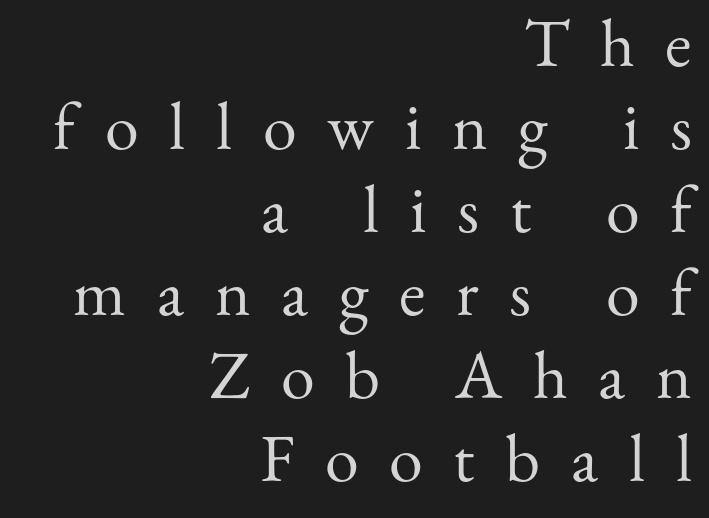
The image shows 68 px regular-weight serif type, upright; set right-aligned, line spacing 1.22x, unusually wide letter spacing (+0.45 em), not underlined; medium stroke contrast and a small x-height.
